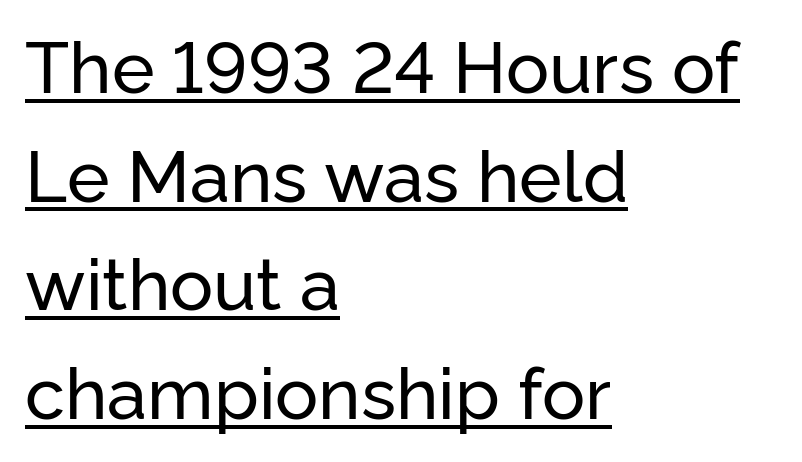
Here the glyphs are tracked normally, forming tight word shapes. The letters stand straight up with perfectly vertical stems. The passage shown stacks its lines at a standard gap. Each letter keeps its own natural width here, so spacing adapts to shape. A sans-serif font was chosen for this passage.
